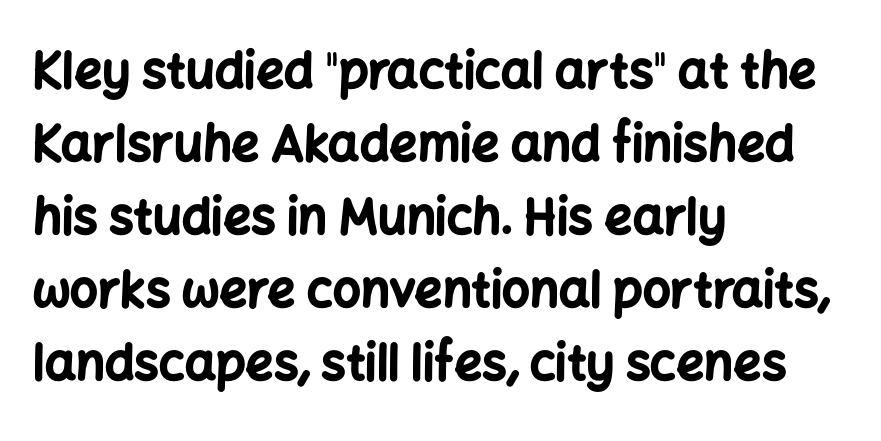
Q: Is the text bold? A: Yes.
Q: Is the text italic (slanted)? A: No, it is upright.
Q: Is the typeface a serif or a sans-serif typeface? A: Sans-serif.
Q: Is the text underlined? A: No.
Q: How is the paragraph aligned? A: Left-aligned.
Q: Is the spacing between letters normal or unusually wide? A: Normal.
Q: Is the spacing between lines tight, normal or loose? A: Normal.
Q: Width (condensed, normal, or wide)? A: Normal.
Q: Stroke contrast? A: Low.
Q: x-height? A: Medium.
Q: Monospaced? A: No.
